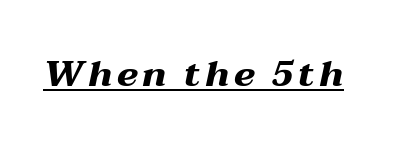
Q: Is the text bold? A: Yes.
Q: Is the text italic (slanted)? A: Yes, it leans right by about 12 degrees.
Q: Is the text underlined? A: Yes.
Q: Width (condensed, normal, or wide)? A: Wide.
Q: Stroke contrast? A: Medium.
Q: x-height? A: Medium.
Q: Monospaced? A: No.
